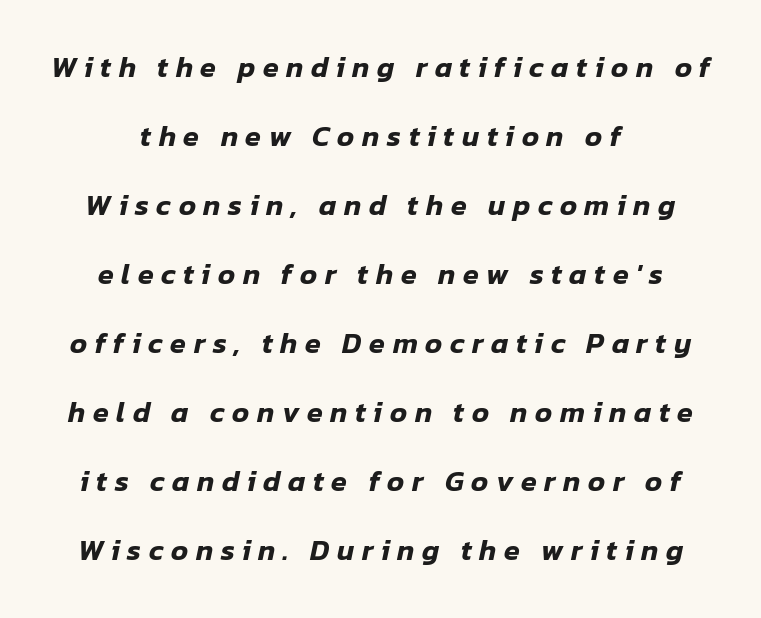
Q: Is the text italic (slanted)? A: Yes, it leans right by about 12 degrees.
Q: Is the text underlined? A: No.
Q: How is the paragraph aligned? A: Centered.
Q: Is the spacing between letters normal or unusually wide? A: Unusually wide.
Q: Is the spacing between lines tight, normal or loose? A: Loose.
Q: Width (condensed, normal, or wide)? A: Normal.
Q: Stroke contrast? A: Low.
Q: x-height? A: Medium.
Q: Monospaced? A: No.
